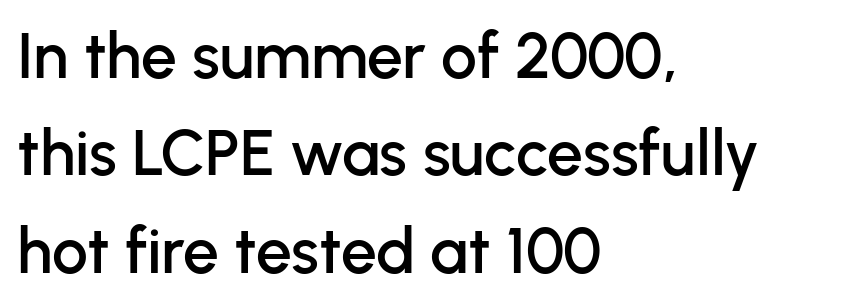
Q: Is the text italic (slanted)? A: No, it is upright.
Q: Is the typeface a serif or a sans-serif typeface? A: Sans-serif.
Q: Is the text underlined? A: No.
Q: How is the paragraph aligned? A: Left-aligned.
Q: Is the spacing between letters normal or unusually wide? A: Normal.
Q: Is the spacing between lines tight, normal or loose? A: Normal.
Q: Width (condensed, normal, or wide)? A: Normal.
Q: Stroke contrast? A: Low.
Q: x-height? A: Medium.
Q: Monospaced? A: No.
